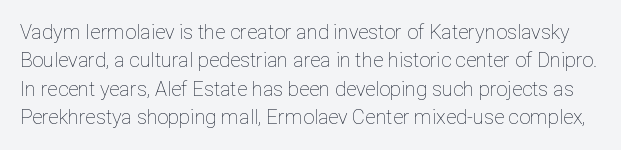
Unmarked baselines from the first word to the last. Interline gaps are of average width in this sample. Counters stay open thanks to moderate or lighter strokes. This is roman type, the default non-slanted kind.
